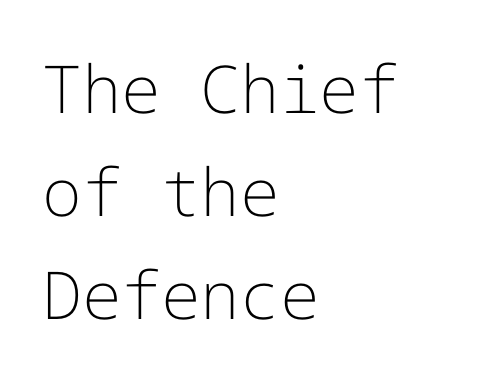
{"serif": "no", "italic": "no", "bold": "no", "weight": "light", "width": "normal", "stroke_contrast": "low", "x_height": "medium", "underline": "no", "align": "left", "line_spacing": "normal", "line_spacing_ratio": 1.56, "letter_spacing": "normal", "letter_spacing_em": 0.0, "glyph_px": 66}
